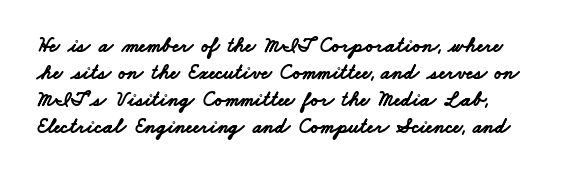
Q: Is the text bold? A: Yes.
Q: Is the text underlined? A: No.
Q: Is the spacing between letters normal or unusually wide? A: Normal.
Q: Is the spacing between lines tight, normal or loose? A: Normal.
